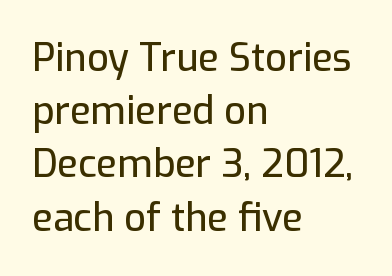
Q: Is the text italic (slanted)? A: No, it is upright.
Q: Is the typeface a serif or a sans-serif typeface? A: Sans-serif.
Q: Is the text underlined? A: No.
Q: How is the paragraph aligned? A: Left-aligned.
Q: Is the spacing between letters normal or unusually wide? A: Normal.
Q: Is the spacing between lines tight, normal or loose? A: Normal.
Q: Width (condensed, normal, or wide)? A: Normal.
Q: Stroke contrast? A: Low.
Q: x-height? A: Medium.
Q: Monospaced? A: No.
